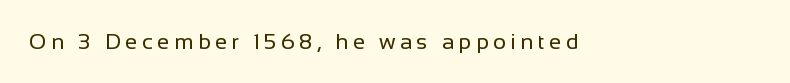
The strokes are not fattened; the text isn't bold. What stands out about the letter spacing? Its width — letters are far apart. Posture: straight, roman, zero tilt. Type without underlining.
